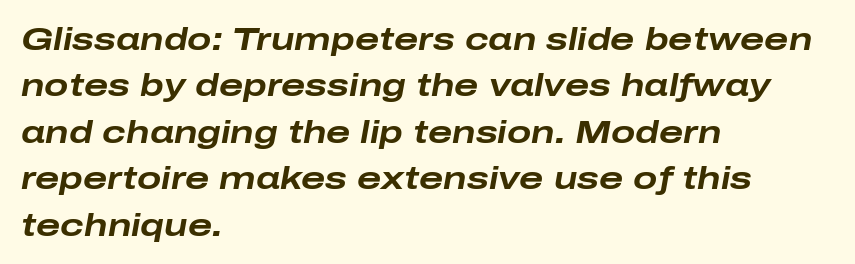
{"italic": "yes", "lean": "right", "slant_degrees": 10, "bold": "yes", "weight": "bold", "width": "wide", "stroke_contrast": "low", "x_height": "medium", "monospaced": "no", "underline": "no", "align": "left", "line_spacing": "normal", "line_spacing_ratio": 1.45, "letter_spacing": "normal", "letter_spacing_em": 0.0, "glyph_px": 32}
